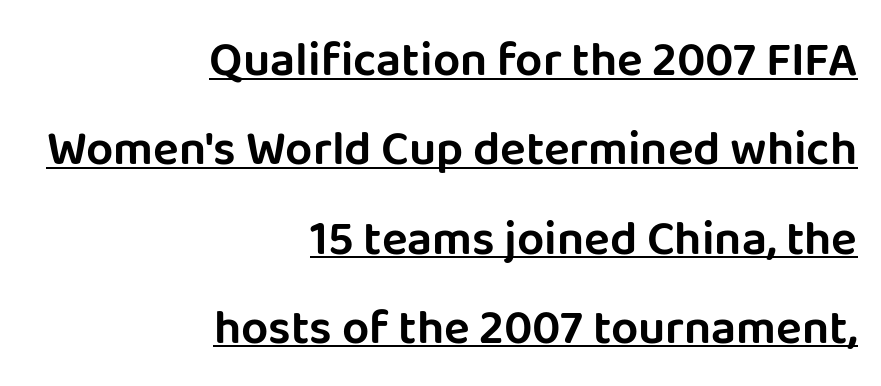
Q: Is the text italic (slanted)? A: No, it is upright.
Q: Is the typeface a serif or a sans-serif typeface? A: Sans-serif.
Q: Is the text underlined? A: Yes.
Q: How is the paragraph aligned? A: Right-aligned.
Q: Is the spacing between letters normal or unusually wide? A: Normal.
Q: Width (condensed, normal, or wide)? A: Normal.
Q: Stroke contrast? A: Low.
Q: x-height? A: Large.
Q: Monospaced? A: No.
